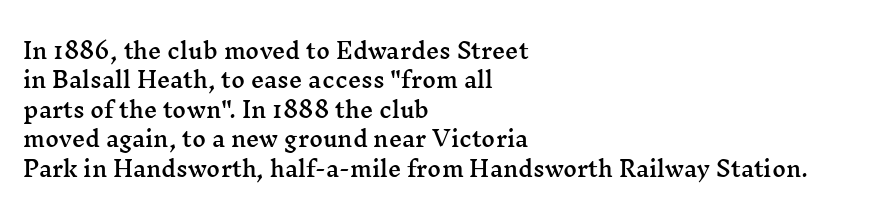
The image shows 21 px text type, upright; set left-aligned, normal line spacing (1.4x), normal letter spacing, not underlined.
